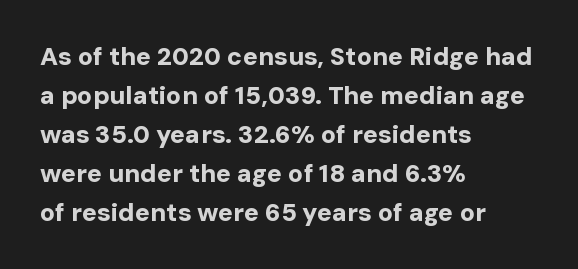
{"italic": "no", "bold": "yes", "underline": "no", "align": "left", "line_spacing": "normal", "line_spacing_ratio": 1.56, "letter_spacing": "normal", "letter_spacing_em": 0.0, "glyph_px": 25}
